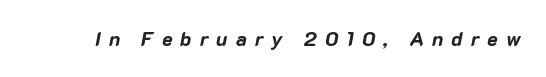
The image shows 20 px bold type, italic (leaning right); set unusually wide letter spacing (+0.4 em), not underlined.
